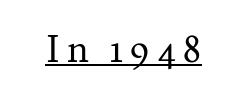
Is there any slant? The stems are plumb. Small tapered or slab feet sit at the stroke ends, so this counts as serif. The passage shown is not bold in any degree. Has an underline been added? It has.
